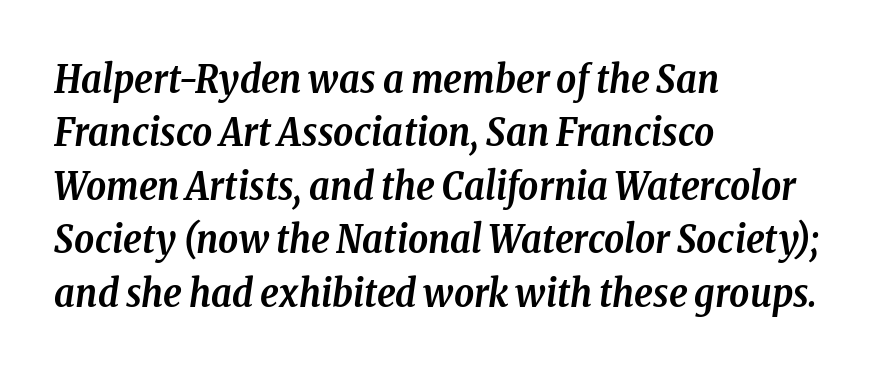
The image shows 39 px semibold, condensed serif type, italic (leaning right); set left-aligned, normal line spacing (1.37x), normal letter spacing, not underlined; low stroke contrast and a medium x-height.
